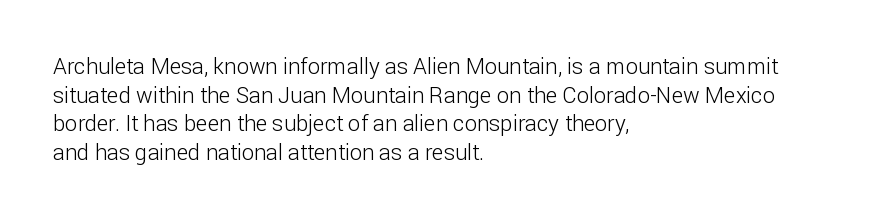
{"italic": "no", "bold": "no", "underline": "no", "align": "left", "line_spacing": "normal", "line_spacing_ratio": 1.3, "letter_spacing": "normal", "letter_spacing_em": 0.0, "glyph_px": 22}
